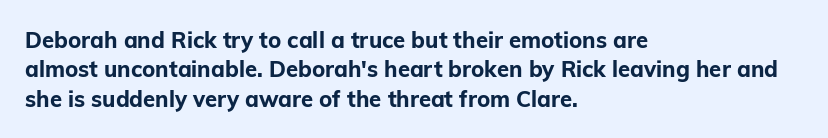
{"italic": "no", "bold": "yes", "underline": "no", "align": "left", "line_spacing": "normal", "line_spacing_ratio": 1.33, "letter_spacing": "normal", "letter_spacing_em": 0.0, "glyph_px": 22}
